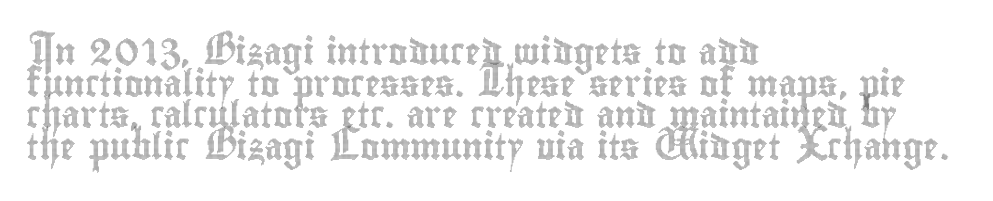
{"italic": "no", "underline": "no", "align": "left", "line_spacing_ratio": 1.22, "letter_spacing": "normal", "letter_spacing_em": 0.0, "glyph_px": 26}
